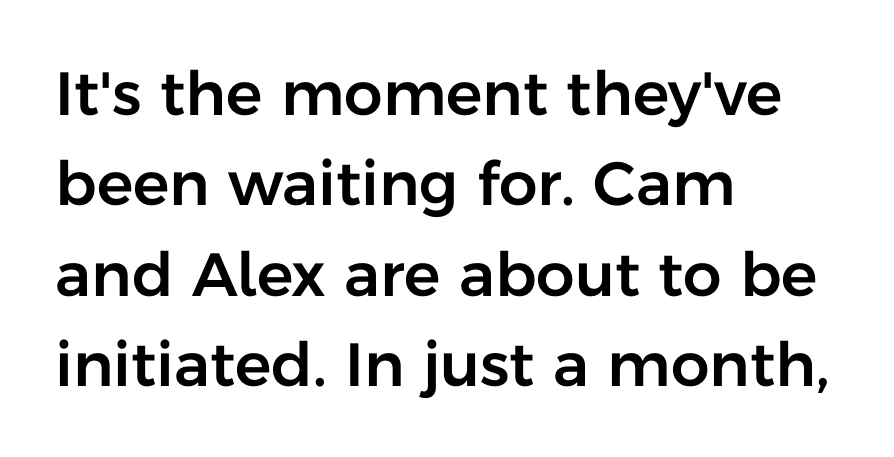
The image shows 61 px sans-serif type, upright; set left-aligned, normal line spacing (1.48x), normal letter spacing, not underlined; low stroke contrast and a medium x-height.
